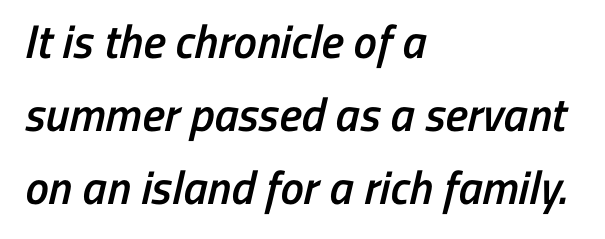
Q: Is the text bold? A: Semi-bold.
Q: Is the typeface a serif or a sans-serif typeface? A: Sans-serif.
Q: Is the text underlined? A: No.
Q: How is the paragraph aligned? A: Left-aligned.
Q: Is the spacing between letters normal or unusually wide? A: Normal.
Q: Is the spacing between lines tight, normal or loose? A: Normal.
Q: Width (condensed, normal, or wide)? A: Condensed.
Q: Stroke contrast? A: Low.
Q: x-height? A: Medium.
Q: Monospaced? A: No.
